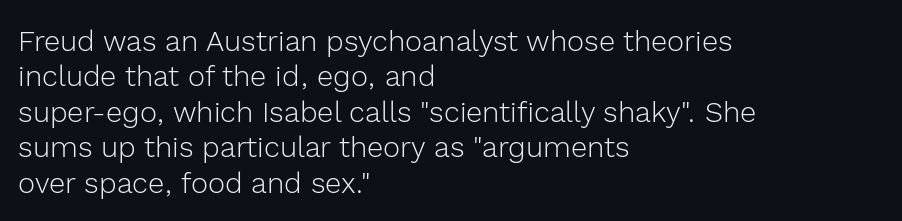
Q: Is the text bold? A: No.
Q: Is the text italic (slanted)? A: No, it is upright.
Q: Is the typeface a serif or a sans-serif typeface? A: Sans-serif.
Q: Is the text underlined? A: No.
Q: How is the paragraph aligned? A: Left-aligned.
Q: Is the spacing between letters normal or unusually wide? A: Normal.
Q: Width (condensed, normal, or wide)? A: Normal.
Q: x-height? A: Medium.
Q: Monospaced? A: No.
